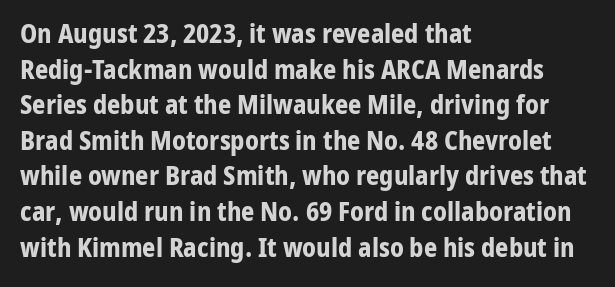
The image shows 26 px bold type, upright; set left-aligned, normal line spacing (1.37x), normal letter spacing, not underlined.
